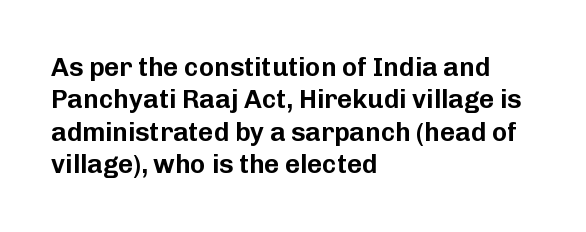
Q: Is the text italic (slanted)? A: No, it is upright.
Q: Is the text underlined? A: No.
Q: How is the paragraph aligned? A: Left-aligned.
Q: Is the spacing between letters normal or unusually wide? A: Normal.
Q: Is the spacing between lines tight, normal or loose? A: Normal.
